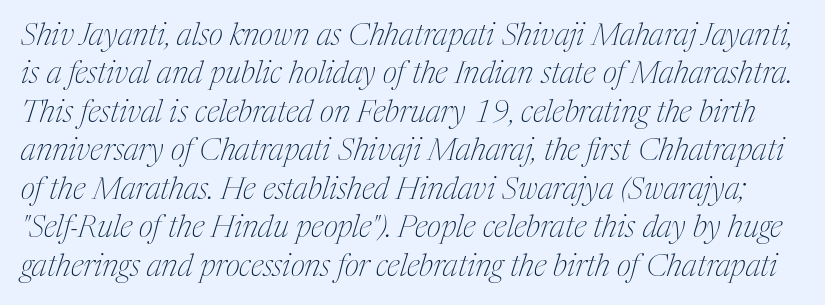
The image shows 31 px thin, condensed serif type, italic (leaning right); set line spacing 1.24x, normal letter spacing, not underlined; medium stroke contrast and a medium x-height.
